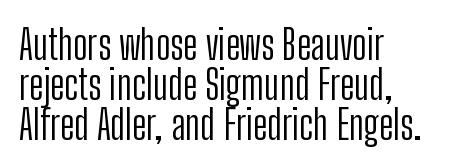
Nothing unusual about the tracking: characters are spaced as the font intends. Characters remain perfectly vertical along every line. If you drew a ruler down the left edge, every line would touch it. These lines are rendered in a variable-pitch font. Font category for this specimen: sans-serif. No chunkiness to these letters — they're not bold.
